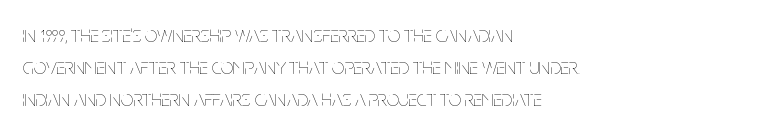
{"italic": "no", "bold": "no", "underline": "no", "align": "left", "line_spacing": "normal", "line_spacing_ratio": 1.46, "letter_spacing": "normal", "letter_spacing_em": 0.0, "glyph_px": 22}
